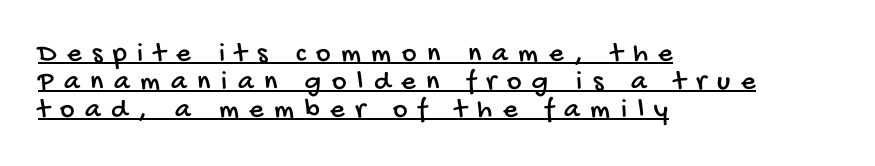
The rendering uses a small line-height, squeezing the rows. Nope, no serifs anywhere on these letters. Honestly, the underline is the first thing you notice here. Is the block centered? No — it sits flush against the left margin. Note the varied advance widths — an 'i' is clearly narrower than an 'm'.
